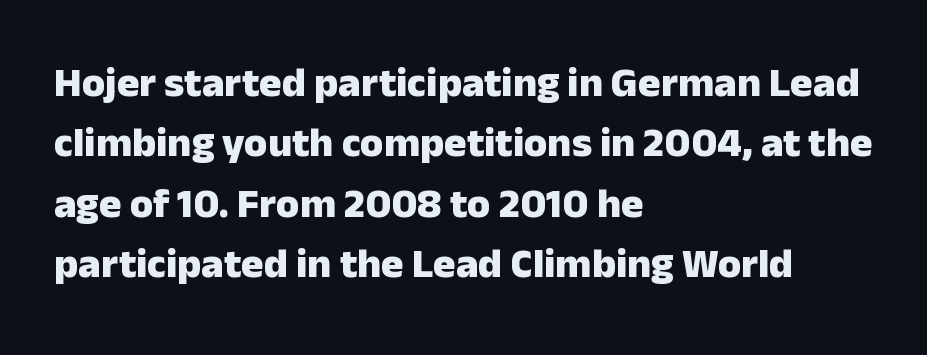
The image shows 42 px heavy sans-serif type, upright; set left-aligned, normal line spacing (1.44x), normal letter spacing, not underlined; low stroke contrast and a medium x-height.
